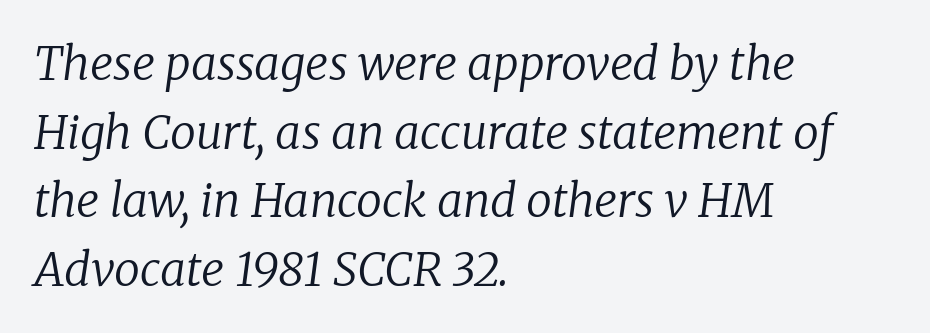
Horizontal bands of white between lines are of average thickness. The face used here is proportionally spaced, like ordinary book or web type. Heft: none added — not bold. The glyphs are unaccompanied by any horizontal stroke below them. Type style note: has serifs. Notice how the passage keeps a crisp vertical edge on the left only.
